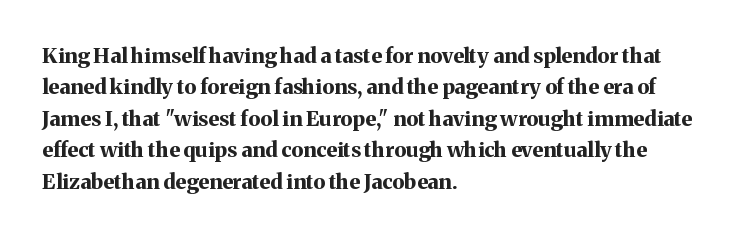
The image shows 21 px bold type, upright; set left-aligned, normal line spacing (1.5x), normal letter spacing, not underlined.
